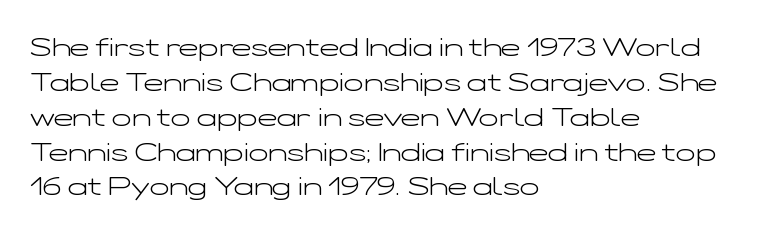
The strip under each line holds only bare page. Short note: letters normally spaced. The axis of the letterforms is exactly vertical. Line spacing here is normal. The rendering anchors every line to the left-hand side.
